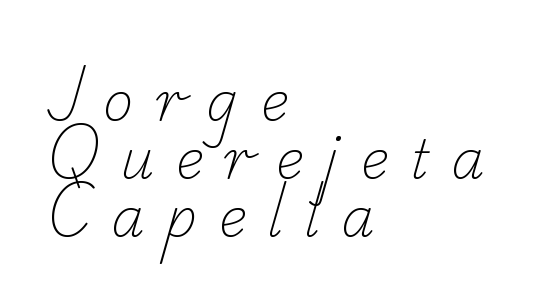
The text block is weighted toward the left margin, trailing off unevenly rightward. Note the varied advance widths — an 'i' is clearly narrower than an 'm'. Serifs: yes, visible at the terminals of the letterforms. This rendering widens character spacing well past its baseline value. This block would grow much taller if given ordinary leading; it's compressed now.
